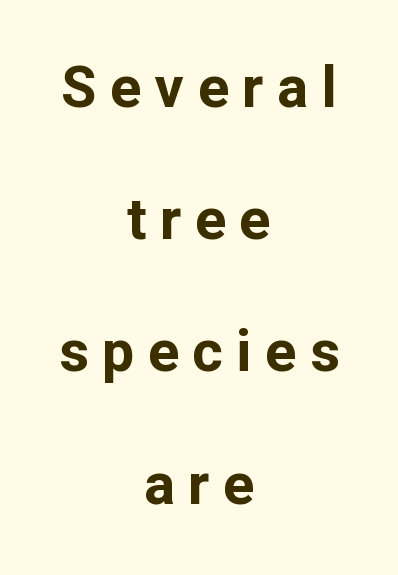
The image shows 58 px bold sans-serif type, upright; set centered, loose line spacing (2.28x), unusually wide letter spacing (+0.23 em), not underlined; low stroke contrast and a medium x-height.
